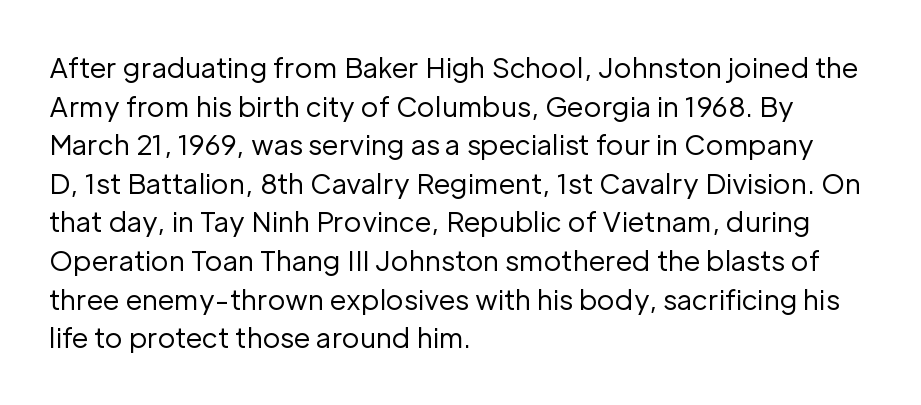
The image shows 27 px text type, upright; set left-aligned, normal line spacing (1.43x), normal letter spacing, not underlined.
